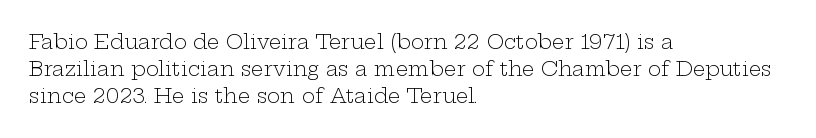
{"italic": "no", "bold": "no", "underline": "no", "align": "left", "line_spacing": "normal", "line_spacing_ratio": 1.35, "letter_spacing": "normal", "letter_spacing_em": 0.0, "glyph_px": 20}
